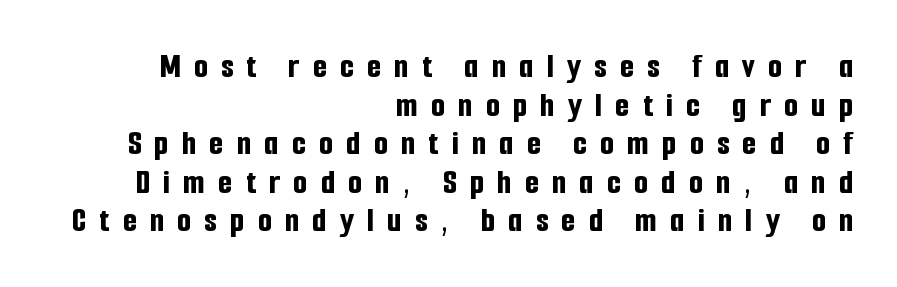
Caption: multi-line text, flush right, ragged left. These words are printed bold, with thick strokes throughout. Is the letter spacing exaggerated? Yes — the characters are pushed far apart. These lines were composed using upright roman letters. One glance says dense: line gaps are narrower than usual.
